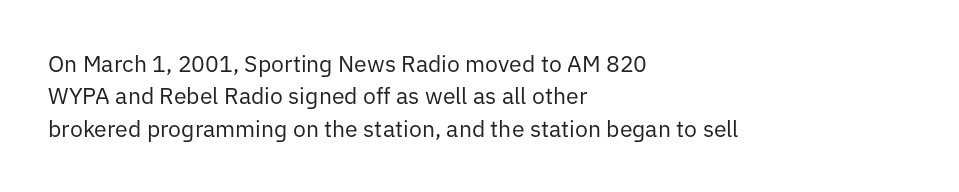
The tracking reads as untouched default to a designer's eye. Layout note: lines flush left. Students, observe: this is what conventionally led text looks like. Underline: absent.
